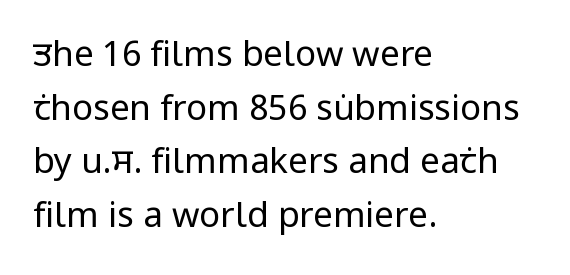
Vertical stems look standard width or narrower in stroke. A typesetter would label this face a sans. How are the letters spaced? Ordinarily, with no added tracking. A clean baseline with only descenders dipping below it. Spacing verdict: proportional, widths tailored to each character. This is roman type, the default non-slanted kind.
